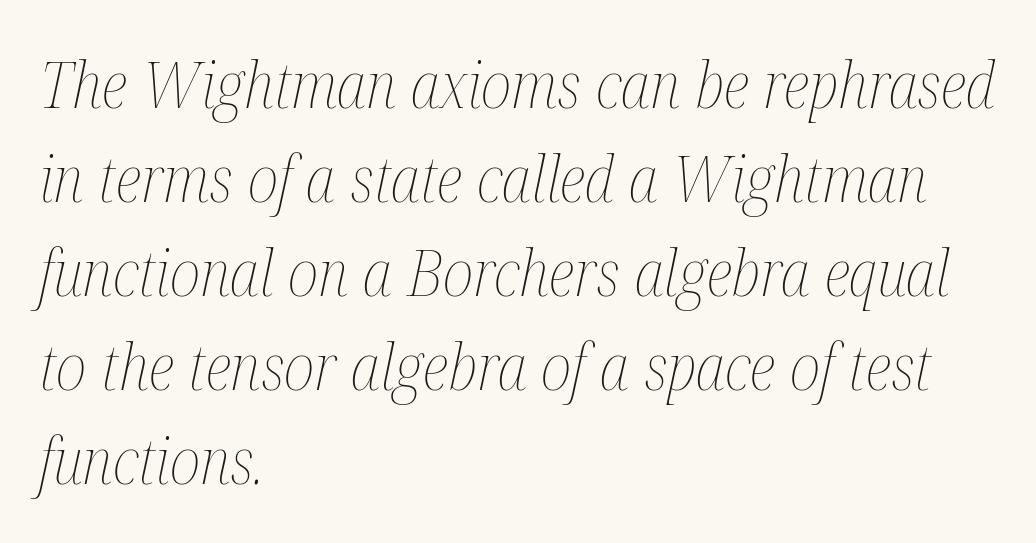
The image shows 64 px thin, condensed type, italic (leaning right); set left-aligned, normal line spacing (1.47x), normal letter spacing, not underlined; medium stroke contrast and a medium x-height.
